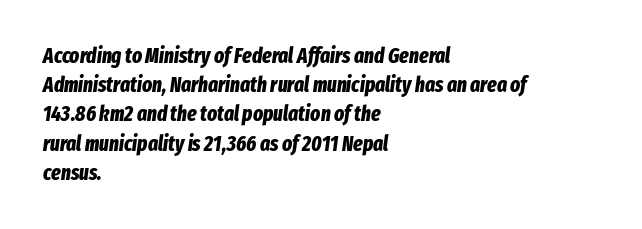
The image shows 21 px bold type, italic (leaning right); set left-aligned, normal line spacing (1.39x), normal letter spacing, not underlined.
